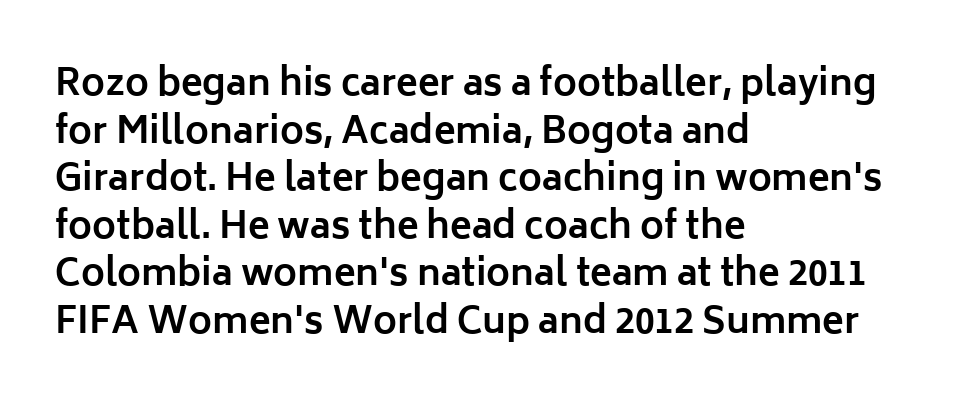
Does extra space separate the letters? No, they use regular spacing. One glance says typical: line gaps are just what's usual. A roman cut, with each character standing at attention. Look at the stroke-to-counter ratio: heavy, a bold. You could not count columns in this text — the font is proportionally spaced. A classic flush-left, rag-right setting is used for this passage.
